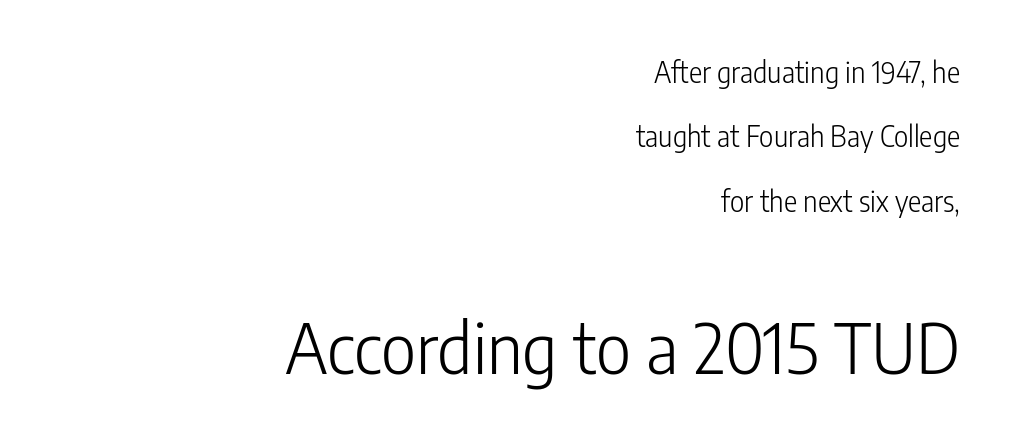
Honestly, there is no underline to notice here at all. Notice how the stems are strictly vertical — no italics here. Here the designer chose a conventional face with non-uniform glyph widths. The letters in the lower block stand taller than those in the block above.
